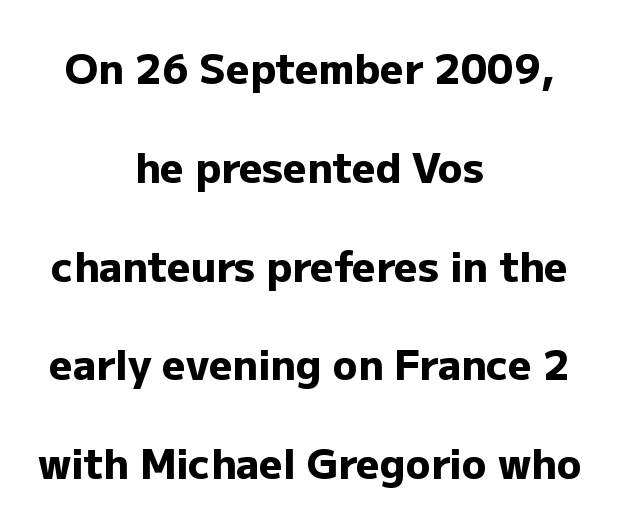
Q: Is the text bold? A: Yes.
Q: Is the text italic (slanted)? A: No, it is upright.
Q: Is the typeface a serif or a sans-serif typeface? A: Sans-serif.
Q: Is the text underlined? A: No.
Q: How is the paragraph aligned? A: Centered.
Q: Is the spacing between letters normal or unusually wide? A: Normal.
Q: Is the spacing between lines tight, normal or loose? A: Loose.
Q: Width (condensed, normal, or wide)? A: Normal.
Q: Stroke contrast? A: Low.
Q: x-height? A: Medium.
Q: Monospaced? A: No.
